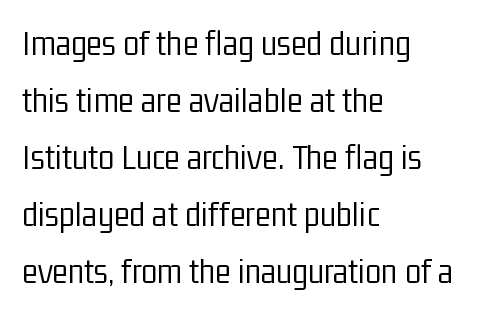
The cut favours lightness, reaching ordinary text weight at its darkest. The letterforms sit shoulder to shoulder at normal distance. Students, observe: this is what conventionally led text looks like. Words float on clear page, feet unadorned.
